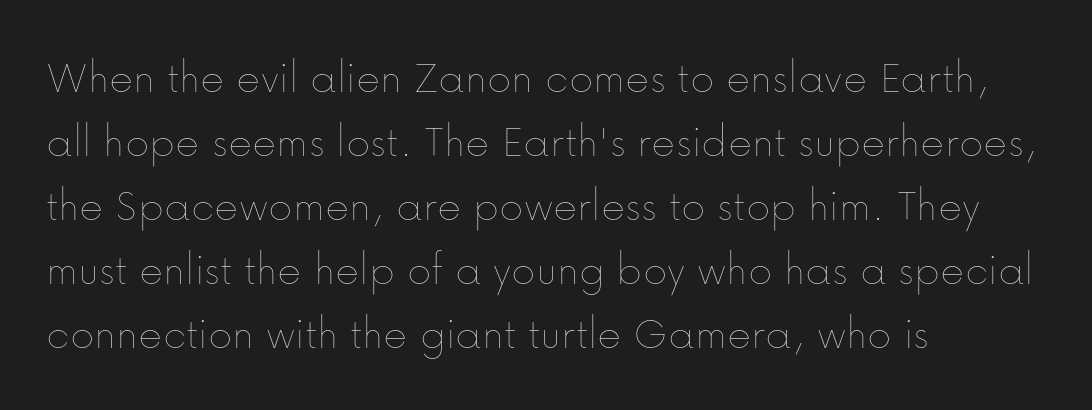
The image shows 46 px thin type, upright; set left-aligned, normal line spacing (1.39x), normal letter spacing, not underlined; low stroke contrast and a medium x-height.
